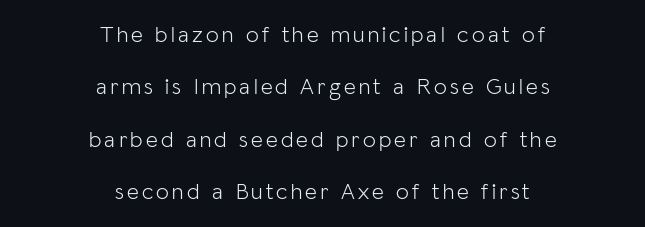
The image shows 23 px text type, upright; set centered, loose line spacing (2.28x), not underlined.
